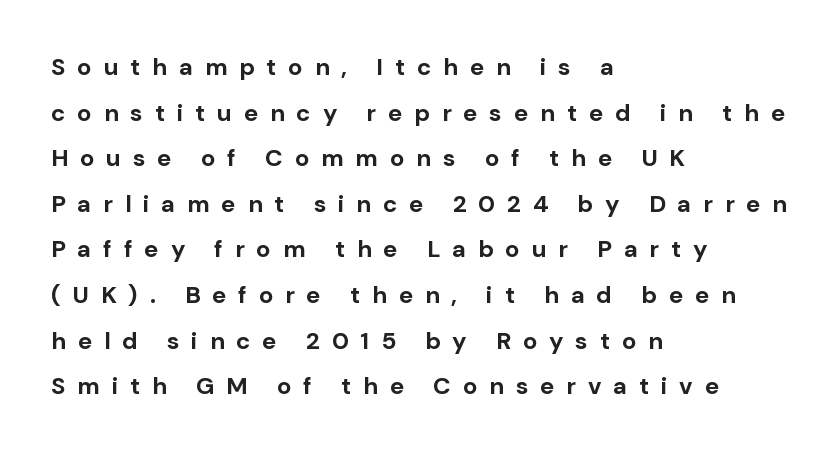
{"italic": "no", "bold": "yes", "underline": "no", "align": "left", "line_spacing": "loose", "line_spacing_ratio": 1.9, "letter_spacing": "wide", "letter_spacing_em": 0.49, "glyph_px": 24}
